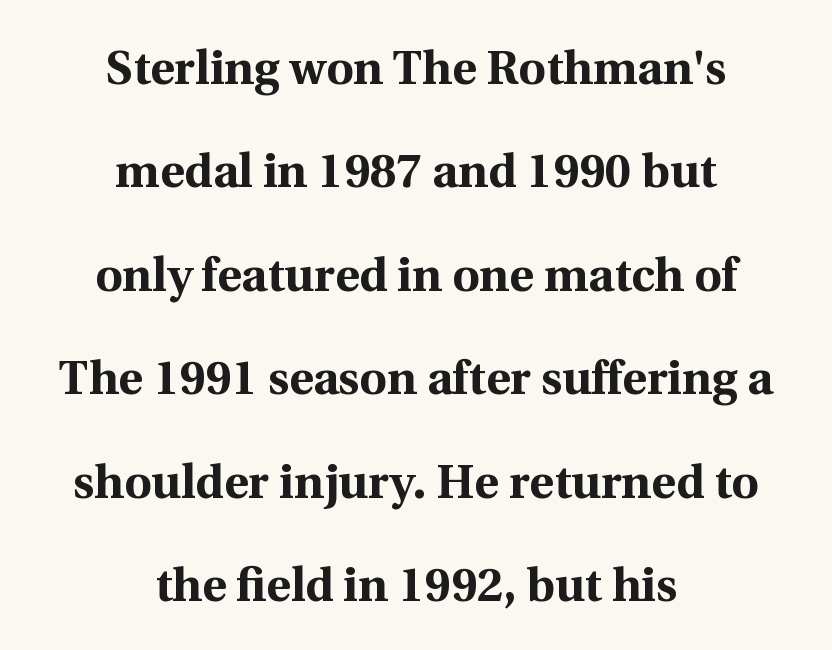
{"serif": "yes", "italic": "no", "bold": "yes", "weight": "bold", "width": "normal", "x_height": "medium", "monospaced": "no", "underline": "no", "align": "center", "line_spacing": "loose", "line_spacing_ratio": 2.2, "letter_spacing": "normal", "letter_spacing_em": 0.0, "glyph_px": 47}
